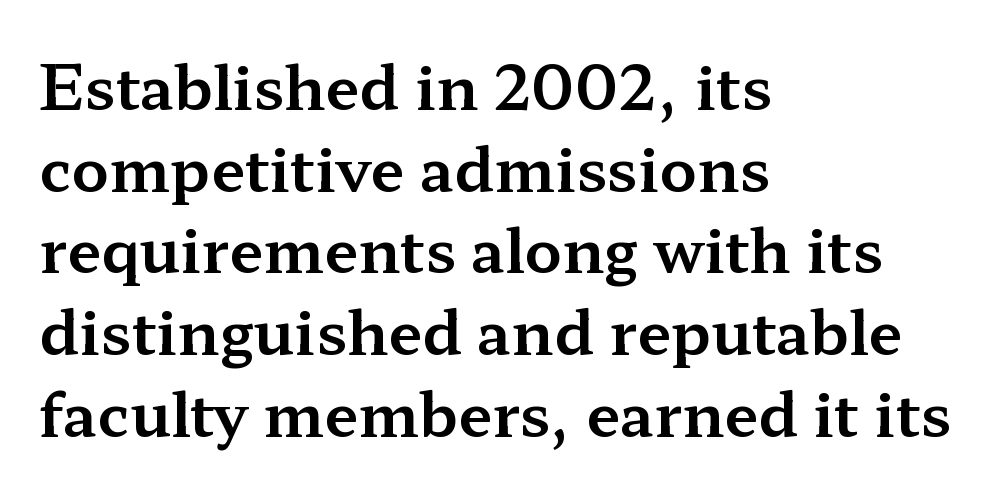
{"serif": "yes", "italic": "no", "width": "wide", "stroke_contrast": "medium", "x_height": "medium", "monospaced": "no", "underline": "no", "align": "left", "line_spacing": "normal", "line_spacing_ratio": 1.34, "letter_spacing": "normal", "letter_spacing_em": 0.0, "glyph_px": 61}
